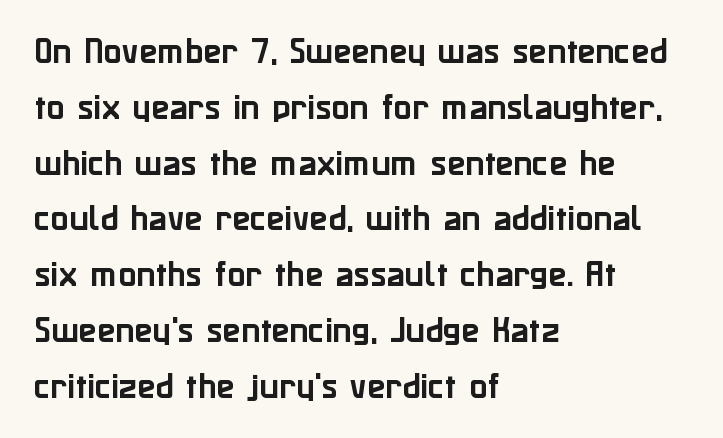
Q: Is the text italic (slanted)? A: No, it is upright.
Q: Is the typeface a serif or a sans-serif typeface? A: Sans-serif.
Q: Is the text underlined? A: No.
Q: How is the paragraph aligned? A: Left-aligned.
Q: Is the spacing between letters normal or unusually wide? A: Normal.
Q: Width (condensed, normal, or wide)? A: Normal.
Q: Stroke contrast? A: Low.
Q: x-height? A: Medium.
Q: Monospaced? A: No.
